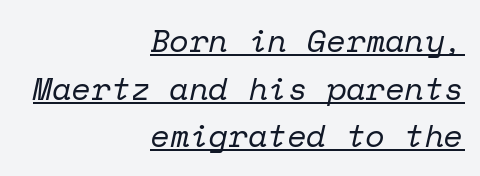
{"serif": "yes", "italic": "yes", "lean": "right", "slant_degrees": 12, "bold": "no", "weight": "regular", "width": "normal", "stroke_contrast": "low", "x_height": "medium", "monospaced": "yes", "underline": "yes", "align": "right", "line_spacing": "normal", "line_spacing_ratio": 1.49, "letter_spacing": "normal", "letter_spacing_em": 0.0, "glyph_px": 32}
